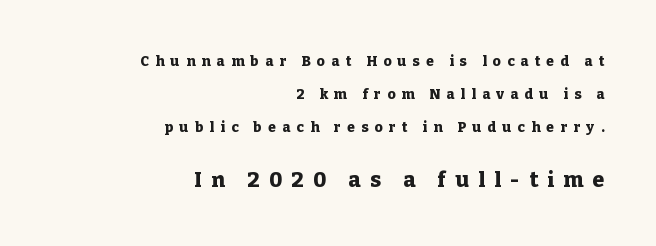
This is roman type, the default non-slanted kind. Leading is clearly above the norm, producing a sparse column. The face used here appears at its bigger size in the lower chunk. Typeset ragged left — the right edge is the straight one. A dark, heavy texture on the line: the type is bold. The passage shown is not underscored anywhere.
